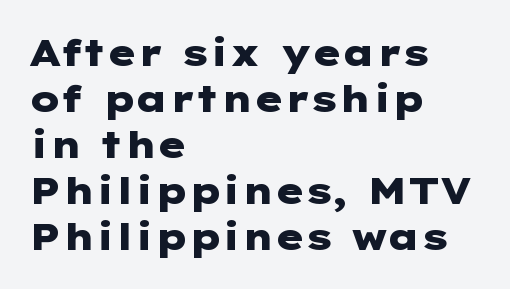
{"serif": "no", "italic": "no", "bold": "yes", "weight": "heavy", "width": "wide", "stroke_contrast": "low", "x_height": "medium", "underline": "no", "align": "left", "line_spacing_ratio": 1.24, "letter_spacing": "normal", "letter_spacing_em": 0.0, "glyph_px": 37}
